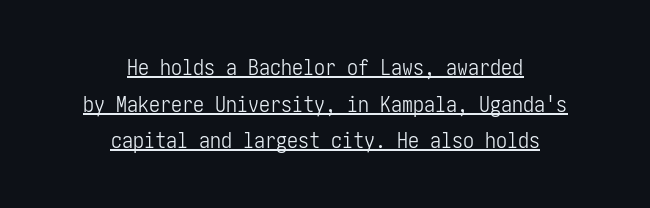
The typography opts for an upright posture over an oblique one. Each stroke keeps to a modest, everyday thickness or less. Layout note: lines centered. Tracking value appears to be zero — textbook default spacing. What decoration does the sample have? An underline. Baseline-to-baseline distance is the conventional proportion of letter height.
